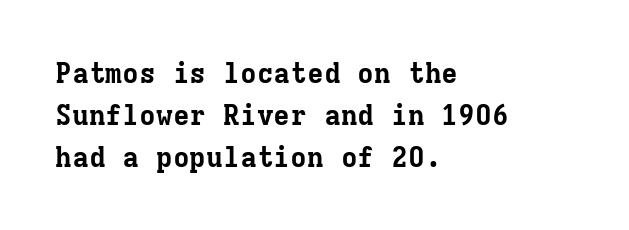
The image shows 28 px bold serif type, upright, monospaced; set left-aligned, normal line spacing (1.5x), normal letter spacing, not underlined; low stroke contrast and a medium x-height.
